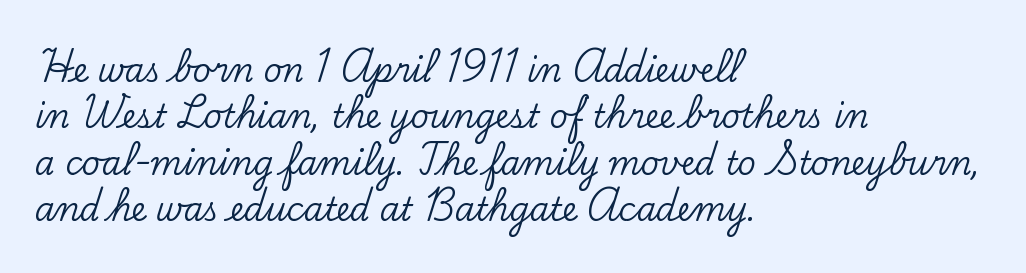
Bare-footed words on every line. The lines sit at an ordinary, default distance from one another. The ragged edge is on the right, which tells us the setting is flush left. Looks like regular typesetting: each glyph gets only the width it needs. Compared with typical body copy, the letter spacing here is the same.
